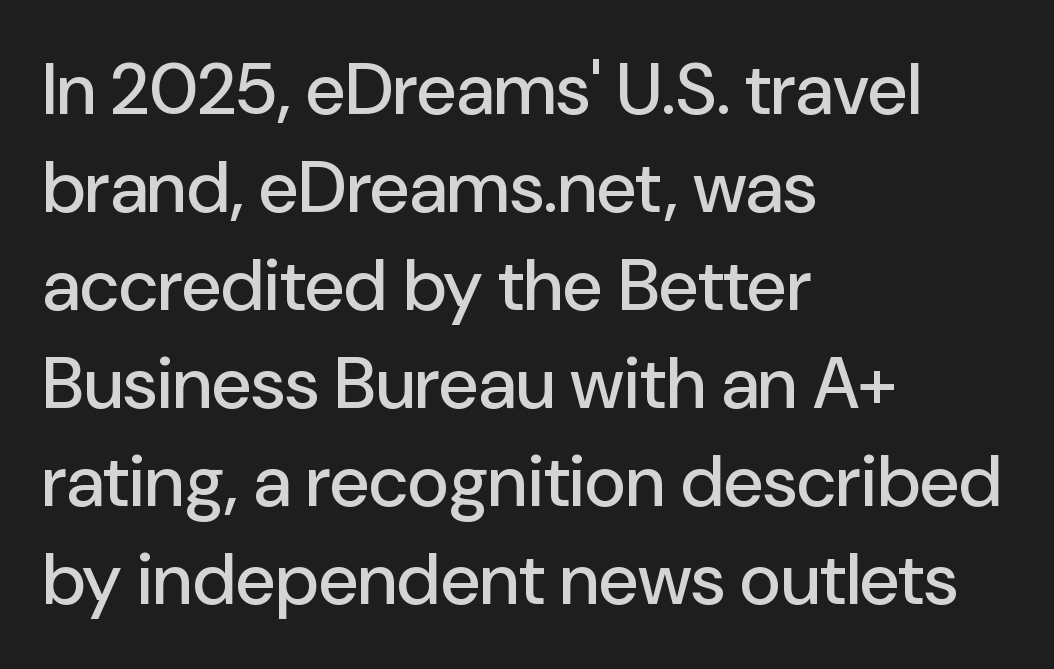
Q: Is the text italic (slanted)? A: No, it is upright.
Q: Is the typeface a serif or a sans-serif typeface? A: Sans-serif.
Q: Is the text underlined? A: No.
Q: How is the paragraph aligned? A: Left-aligned.
Q: Is the spacing between letters normal or unusually wide? A: Normal.
Q: Is the spacing between lines tight, normal or loose? A: Normal.
Q: Width (condensed, normal, or wide)? A: Normal.
Q: Stroke contrast? A: Low.
Q: x-height? A: Medium.
Q: Monospaced? A: No.
